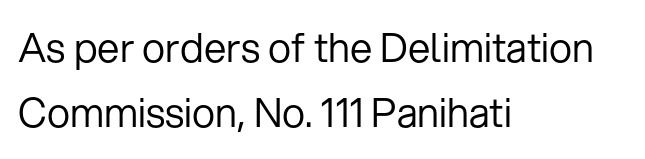
{"serif": "no", "italic": "no", "bold": "no", "weight": "regular", "width": "normal", "stroke_contrast": "low", "x_height": "medium", "monospaced": "no", "underline": "no", "align": "left", "line_spacing": "normal", "line_spacing_ratio": 1.62, "letter_spacing": "normal", "letter_spacing_em": 0.0, "glyph_px": 40}
